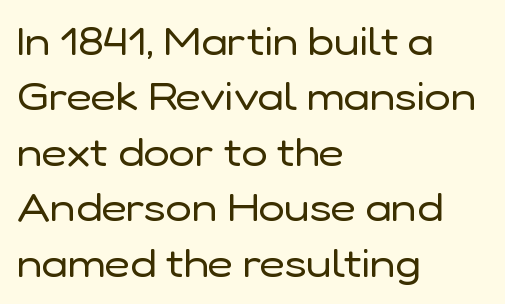
Q: Is the text bold? A: No.
Q: Is the text italic (slanted)? A: No, it is upright.
Q: Is the typeface a serif or a sans-serif typeface? A: Sans-serif.
Q: Is the text underlined? A: No.
Q: How is the paragraph aligned? A: Left-aligned.
Q: Is the spacing between letters normal or unusually wide? A: Normal.
Q: Is the spacing between lines tight, normal or loose? A: Normal.
Q: Width (condensed, normal, or wide)? A: Normal.
Q: Stroke contrast? A: Low.
Q: x-height? A: Medium.
Q: Monospaced? A: No.
